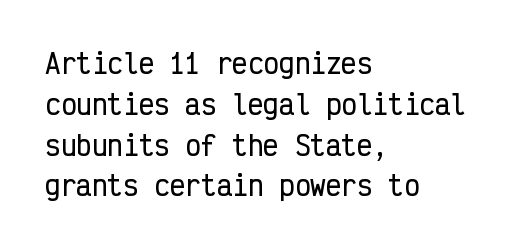
{"italic": "no", "underline": "no", "align": "left", "line_spacing": "normal", "line_spacing_ratio": 1.57, "letter_spacing": "normal", "letter_spacing_em": 0.0, "glyph_px": 26}
